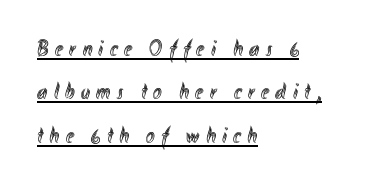
{"underline": "yes", "align": "left", "line_spacing_ratio": 1.89, "letter_spacing": "wide", "letter_spacing_em": 0.28, "glyph_px": 23}
